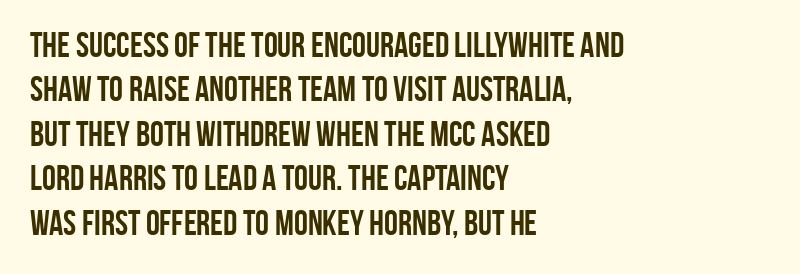
Quick note: underline off. Bold? Absolutely — the strokes are thick and heavy. The specimen reads as upright at a glance. Each line starts at the same left margin while the right side varies.
